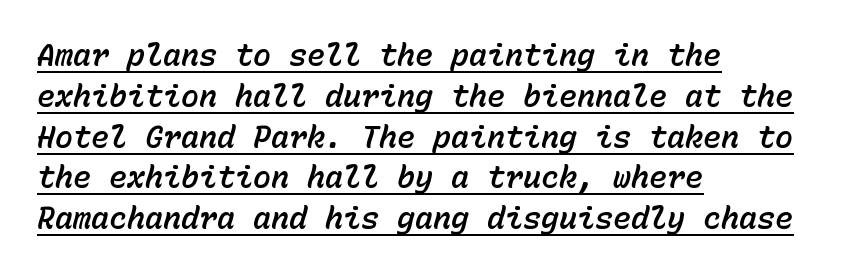
Looking at the ascenders, they clearly lean. Compared with undecorated copy, this sample adds a rule below the words. Horizontal bands of white between lines are of average thickness. The compositor pushed each line to the left boundary.
